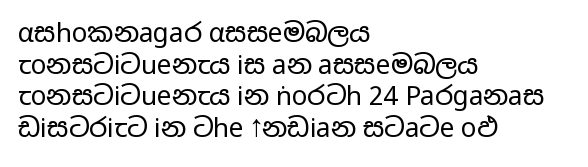
Q: Is the text bold? A: No.
Q: Is the text italic (slanted)? A: No, it is upright.
Q: Is the text underlined? A: No.
Q: How is the paragraph aligned? A: Left-aligned.
Q: Is the spacing between letters normal or unusually wide? A: Normal.
